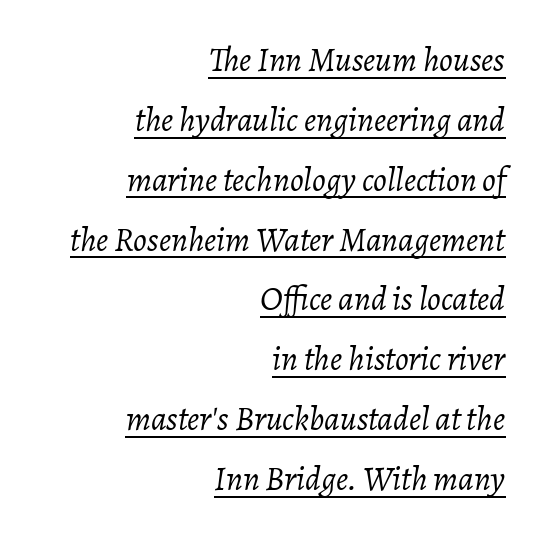
{"italic": "yes", "lean": "right", "slant_degrees": 7, "bold": "no", "weight": "light", "width": "normal", "stroke_contrast": "low", "x_height": "medium", "monospaced": "no", "underline": "yes", "align": "right", "line_spacing_ratio": 1.76, "letter_spacing": "normal", "letter_spacing_em": 0.0, "glyph_px": 34}
